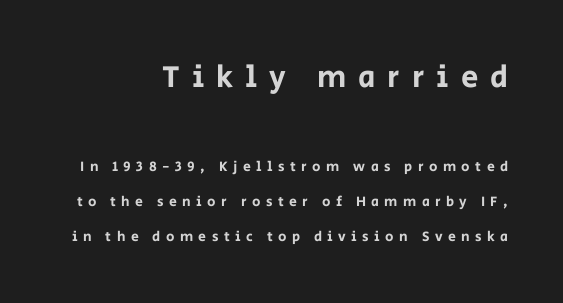
The image shows 31 px sans-serif type, upright; set right-aligned, loose line spacing (2.47x), unusually wide letter spacing (+0.39 em), not underlined; the first (top) block is 2.21x larger; low stroke contrast and a large x-height.
